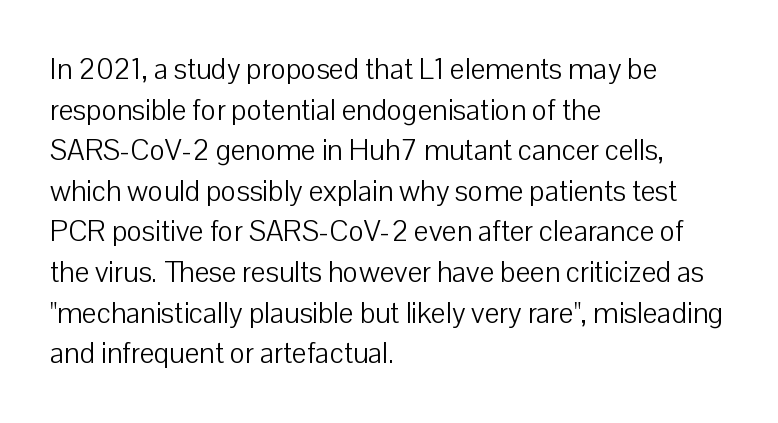
The image shows 29 px light sans-serif type, upright; set left-aligned, normal line spacing (1.4x), normal letter spacing, not underlined; low stroke contrast and a medium x-height.
